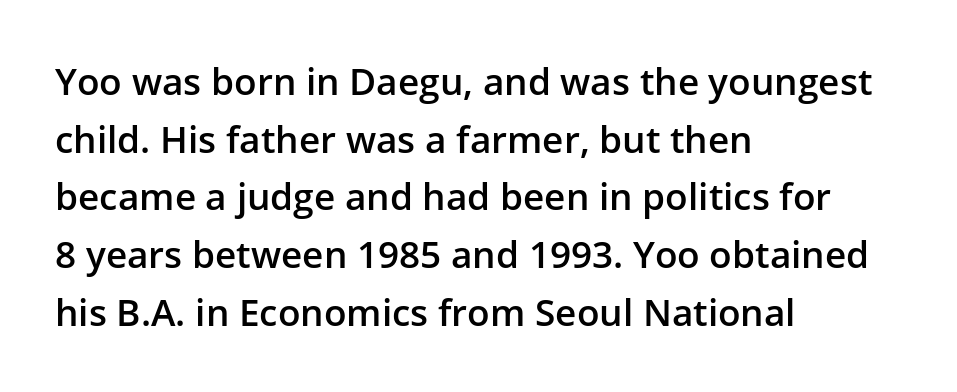
Q: Is the text bold? A: Semi-bold.
Q: Is the text italic (slanted)? A: No, it is upright.
Q: Is the typeface a serif or a sans-serif typeface? A: Sans-serif.
Q: Is the text underlined? A: No.
Q: How is the paragraph aligned? A: Left-aligned.
Q: Is the spacing between letters normal or unusually wide? A: Normal.
Q: Is the spacing between lines tight, normal or loose? A: Normal.
Q: Width (condensed, normal, or wide)? A: Normal.
Q: Stroke contrast? A: Low.
Q: x-height? A: Medium.
Q: Monospaced? A: No.
